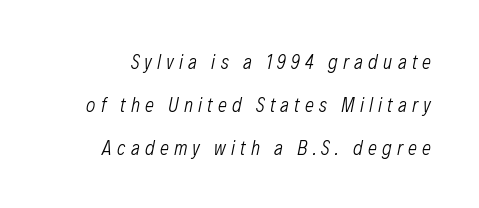
Is the type heavy? It reads as light-to-regular instead. The axis of the letterforms is tilted away from vertical. Each row of text sits above clean, open space. Vertically, the passage feels expansive, rows floating well apart. The passage shown has open, widely tracked lettering throughout.
